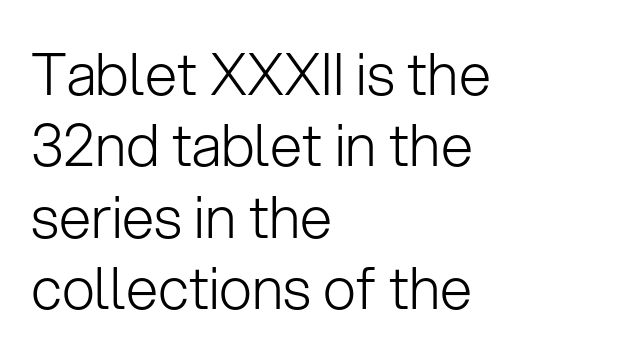
Q: Is the text bold? A: No.
Q: Is the text italic (slanted)? A: No, it is upright.
Q: Is the typeface a serif or a sans-serif typeface? A: Sans-serif.
Q: Is the text underlined? A: No.
Q: How is the paragraph aligned? A: Left-aligned.
Q: Is the spacing between letters normal or unusually wide? A: Normal.
Q: Width (condensed, normal, or wide)? A: Normal.
Q: Stroke contrast? A: Low.
Q: x-height? A: Medium.
Q: Monospaced? A: No.
